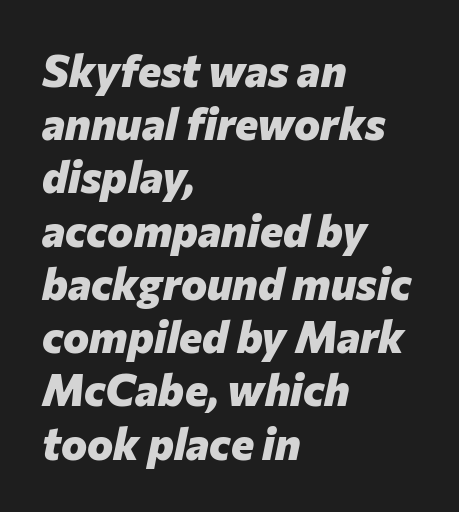
The image shows 44 px heavy type, italic (leaning right); set left-aligned, line spacing 1.21x, normal letter spacing, not underlined; low stroke contrast and a medium x-height.
